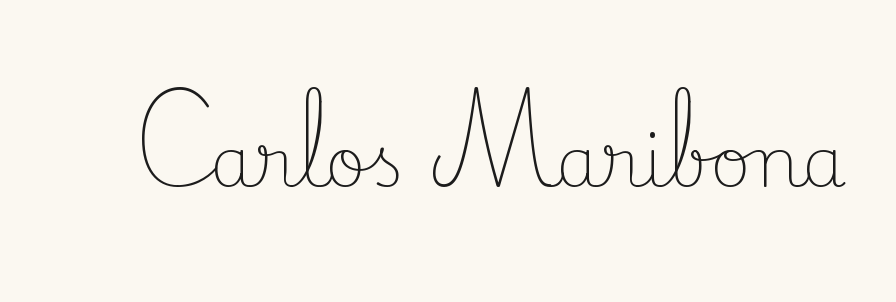
Q: Is the text bold? A: No.
Q: Is the text italic (slanted)? A: No, it is upright.
Q: Is the typeface a serif or a sans-serif typeface? A: Serif.
Q: Is the text underlined? A: No.
Q: Is the spacing between letters normal or unusually wide? A: Normal.
Q: Width (condensed, normal, or wide)? A: Normal.
Q: Stroke contrast? A: Low.
Q: x-height? A: Small.
Q: Monospaced? A: No.
